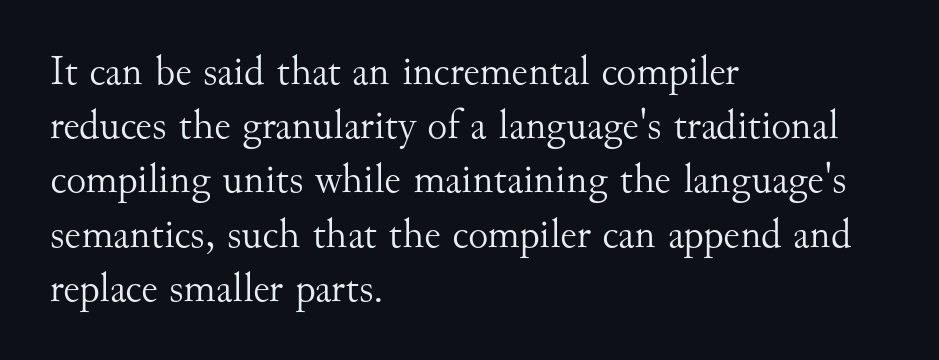
Q: Is the text bold? A: No.
Q: Is the text italic (slanted)? A: No, it is upright.
Q: Is the typeface a serif or a sans-serif typeface? A: Serif.
Q: Is the text underlined? A: No.
Q: How is the paragraph aligned? A: Left-aligned.
Q: Is the spacing between letters normal or unusually wide? A: Normal.
Q: Is the spacing between lines tight, normal or loose? A: Normal.
Q: Width (condensed, normal, or wide)? A: Normal.
Q: Stroke contrast? A: Medium.
Q: x-height? A: Small.
Q: Monospaced? A: No.
